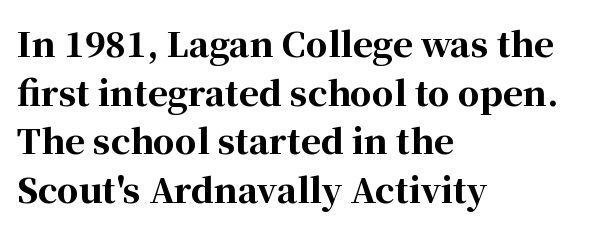
Standard letterfit; no display-style spreading of the glyphs. Do the characters align in a grid? No, the font is proportional. Rendered with straight, roman letterforms. Observe the serifs anchoring each vertical stroke in this sample. Leading matches the norm, producing a regular column. Underline: absent.
